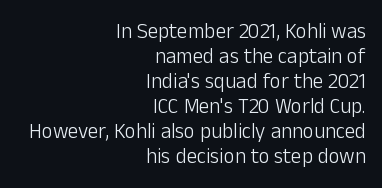
{"italic": "no", "bold": "no", "underline": "no", "align": "right", "line_spacing_ratio": 1.19, "letter_spacing": "normal", "letter_spacing_em": 0.0, "glyph_px": 21}
